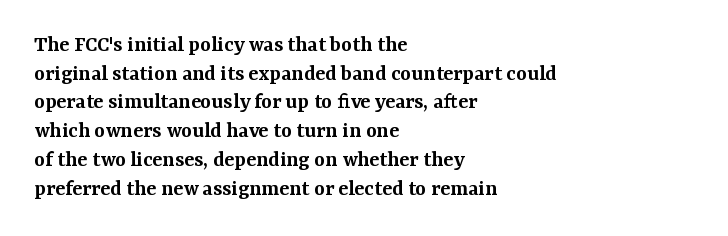
Q: Is the text bold? A: Semi-bold.
Q: Is the text italic (slanted)? A: No, it is upright.
Q: Is the text underlined? A: No.
Q: How is the paragraph aligned? A: Left-aligned.
Q: Is the spacing between letters normal or unusually wide? A: Normal.
Q: Is the spacing between lines tight, normal or loose? A: Normal.
